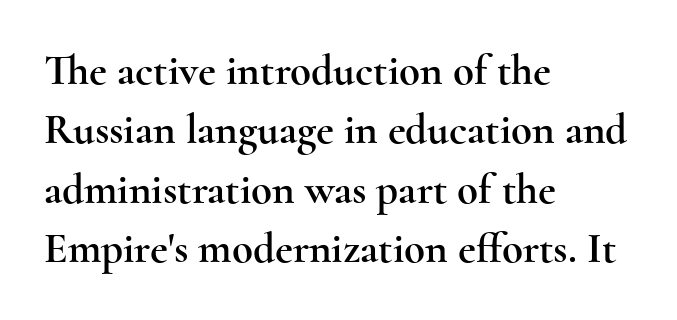
{"serif": "yes", "italic": "no", "width": "wide", "x_height": "small", "monospaced": "no", "underline": "no", "align": "left", "line_spacing": "normal", "line_spacing_ratio": 1.38, "letter_spacing": "normal", "letter_spacing_em": 0.0, "glyph_px": 43}
